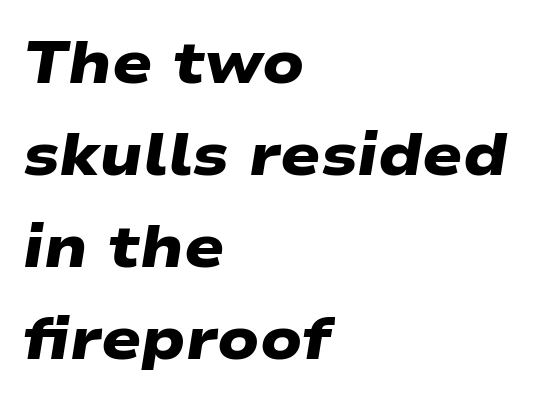
Q: Is the text bold? A: Yes.
Q: Is the typeface a serif or a sans-serif typeface? A: Sans-serif.
Q: Is the text underlined? A: No.
Q: How is the paragraph aligned? A: Left-aligned.
Q: Is the spacing between letters normal or unusually wide? A: Normal.
Q: Is the spacing between lines tight, normal or loose? A: Normal.
Q: Width (condensed, normal, or wide)? A: Wide.
Q: Stroke contrast? A: Low.
Q: x-height? A: Medium.
Q: Monospaced? A: No.
